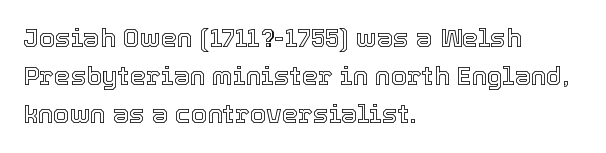
Glance below the letters and you will spot only blank space. Interline gaps are of average width in this sample. The type sits square on the baseline with zero lean. The text block is weighted toward the left margin, trailing off unevenly rightward. These lines keep a tight, regular rhythm from letter to letter.
